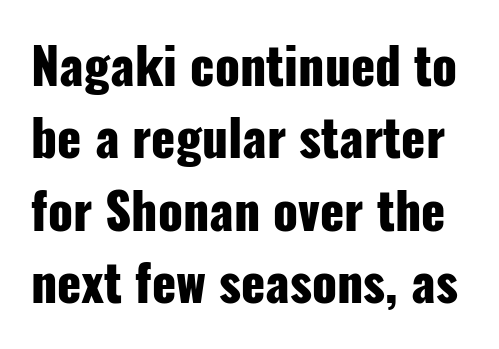
Pretty heavy lettering here — definitely bold. Standard letterfit; no display-style spreading of the glyphs. Type style note: lacks serifs. What's the leading like? Ordinary, nothing unusual.
